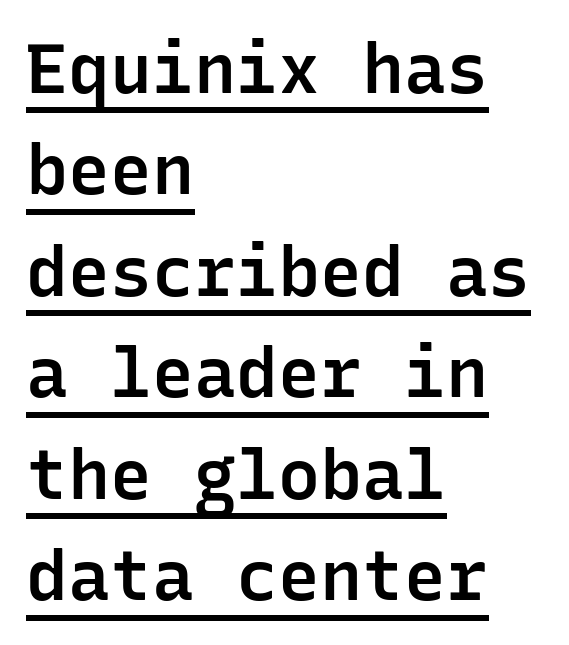
{"serif": "no", "italic": "no", "bold": "semi", "weight": "semibold", "width": "normal", "stroke_contrast": "low", "x_height": "medium", "monospaced": "yes", "underline": "yes", "align": "left", "line_spacing": "normal", "line_spacing_ratio": 1.45, "letter_spacing": "normal", "letter_spacing_em": 0.0, "glyph_px": 70}
